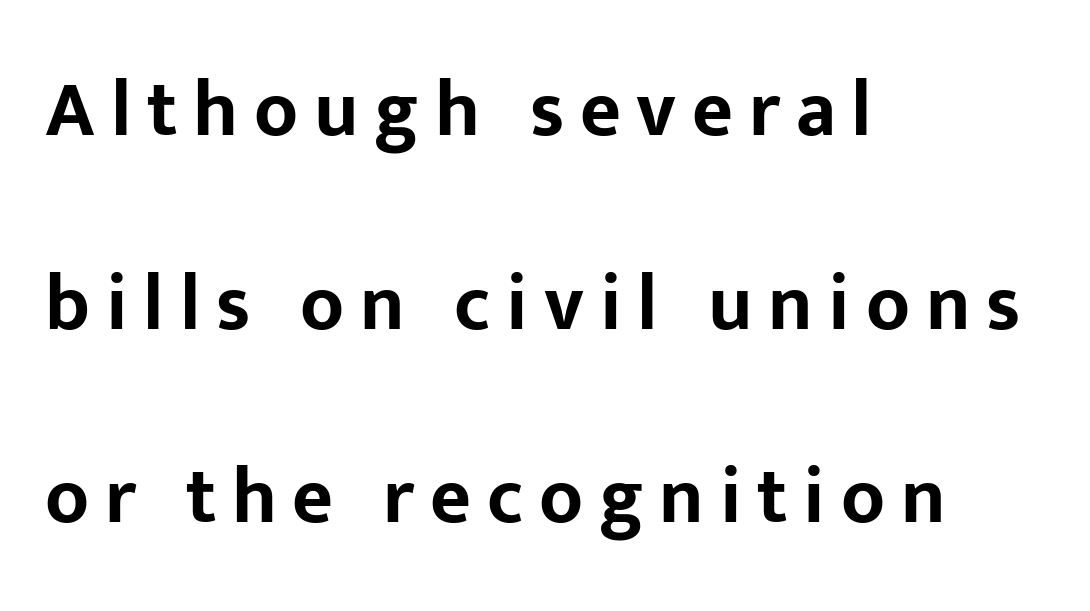
The image shows 79 px bold sans-serif type, upright; set left-aligned, loose line spacing (2.45x), unusually wide letter spacing (+0.2 em), not underlined; low stroke contrast and a medium x-height.
